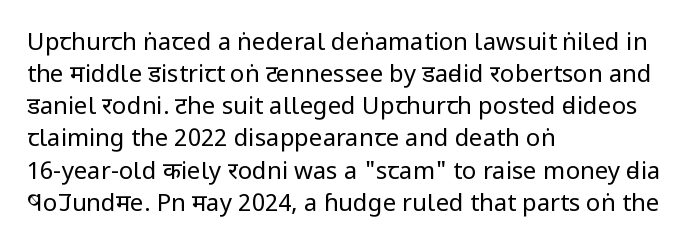
The strip under each line holds only bare page. You could call the tracking neutral — neither tight nor loose. Where is the straight margin? On the left. Upright lettering throughout. The weight tops out at a normal text grade.
